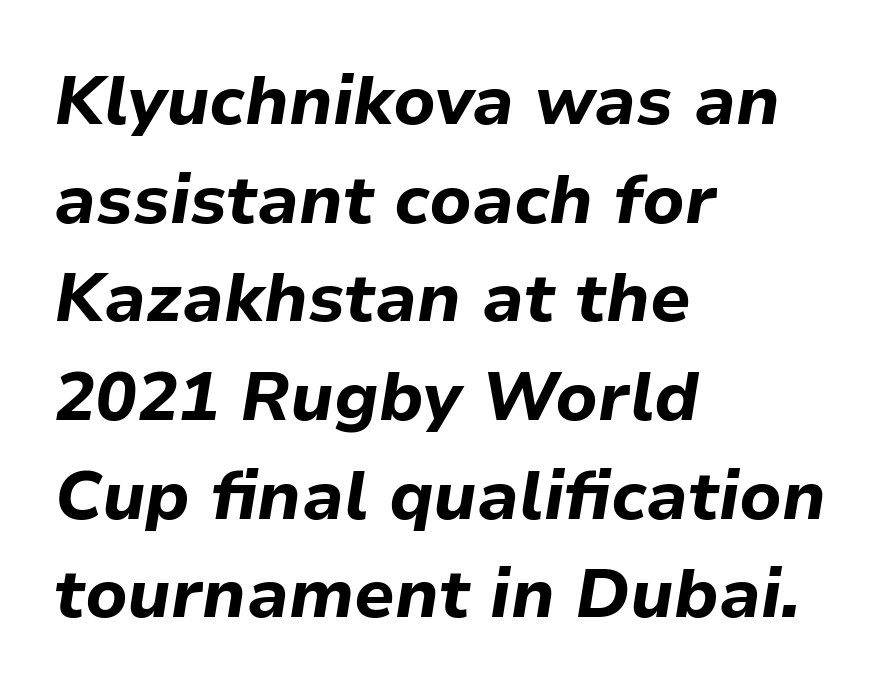
A typesetter would call this proportional, since set widths differ per character. Check the space under the baseline: it is left empty. The line-height multiplier appears to be the usual default. In terms of posture, this sample is oblique. These lines stack with their left ends in a neat column. Caption: bold face, heavy strokes.
